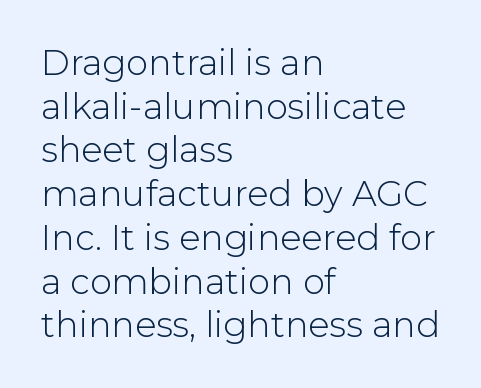
{"serif": "no", "italic": "no", "bold": "no", "weight": "light", "width": "normal", "stroke_contrast": "low", "x_height": "medium", "monospaced": "no", "underline": "no", "align": "left", "line_spacing": "normal", "line_spacing_ratio": 1.25, "letter_spacing": "normal", "letter_spacing_em": 0.0, "glyph_px": 35}
